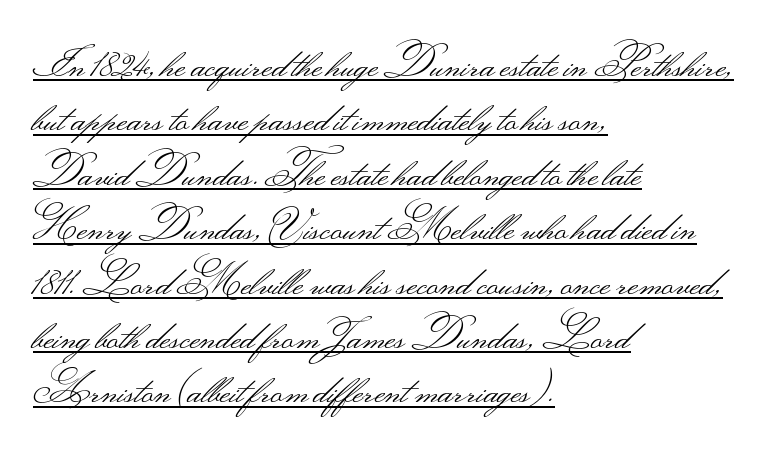
Underline: present. These lines stack with their left ends in a neat column. This sample uses a sans-serif face.
